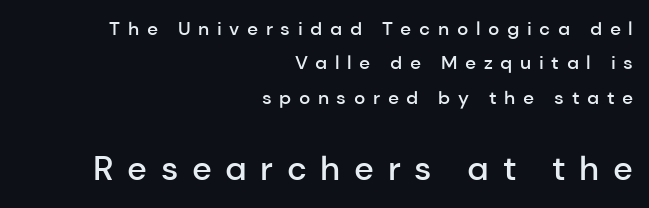
The image shows 34 px semibold sans-serif type, upright; set right-aligned, line spacing 1.81x, unusually wide letter spacing (+0.4 em), not underlined; the second (bottom) block is 1.79x larger; low stroke contrast and a medium x-height.
